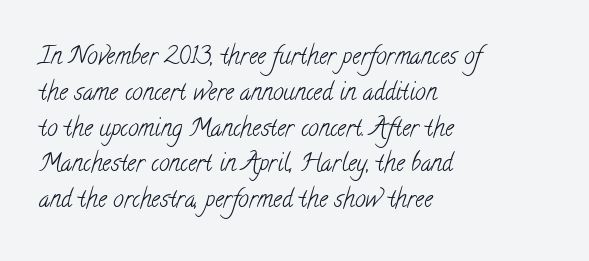
The image shows 24 px text type; set left-aligned, normal line spacing (1.49x), normal letter spacing, not underlined.
